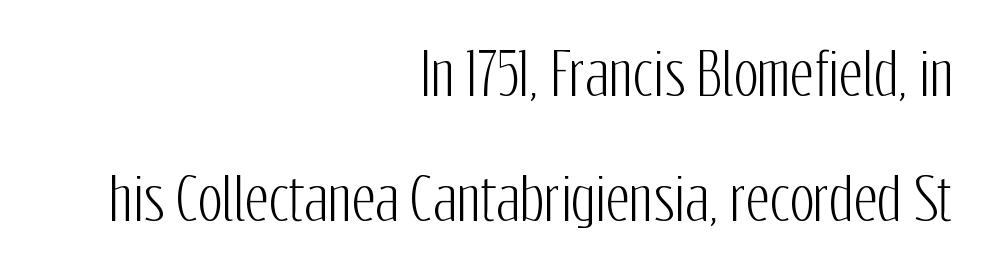
Here the designer chose a conventional face with non-uniform glyph widths. Horizontally, the lines are justified to the trailing edge only. Standard letterfit; no display-style spreading of the glyphs. In terms of letterform style, serifs are entirely absent.
